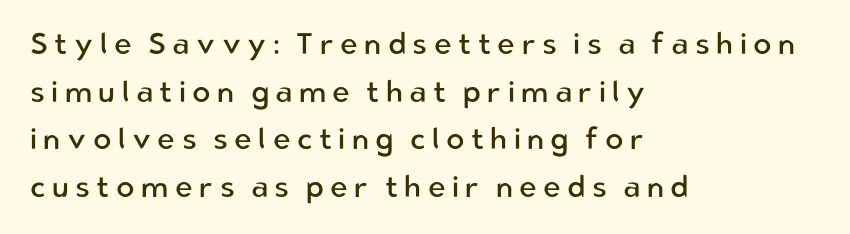
{"serif": "no", "italic": "no", "bold": "no", "weight": "regular", "width": "normal", "stroke_contrast": "low", "x_height": "medium", "monospaced": "no", "underline": "no", "align": "left", "line_spacing": "normal", "line_spacing_ratio": 1.59, "letter_spacing": "wide", "letter_spacing_em": 0.21, "glyph_px": 30}
